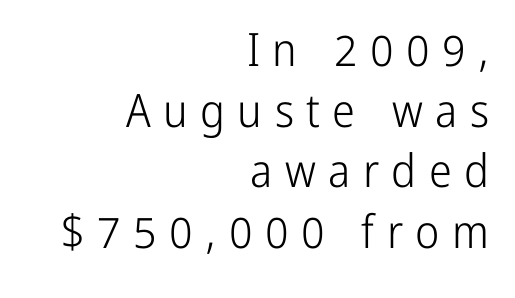
{"serif": "no", "italic": "no", "bold": "no", "weight": "light", "width": "condensed", "stroke_contrast": "low", "x_height": "medium", "monospaced": "no", "underline": "no", "align": "right", "line_spacing": "normal", "line_spacing_ratio": 1.32, "letter_spacing": "wide", "letter_spacing_em": 0.27, "glyph_px": 46}
